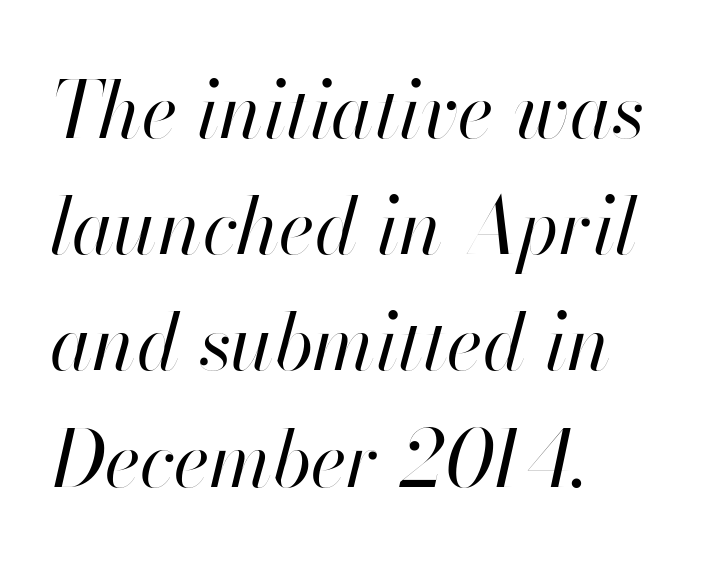
Q: Is the text bold? A: No.
Q: Is the text italic (slanted)? A: Yes, it leans right by about 13 degrees.
Q: Is the text underlined? A: No.
Q: How is the paragraph aligned? A: Left-aligned.
Q: Is the spacing between letters normal or unusually wide? A: Normal.
Q: Is the spacing between lines tight, normal or loose? A: Normal.
Q: Width (condensed, normal, or wide)? A: Normal.
Q: Stroke contrast? A: High.
Q: x-height? A: Small.
Q: Monospaced? A: No.
